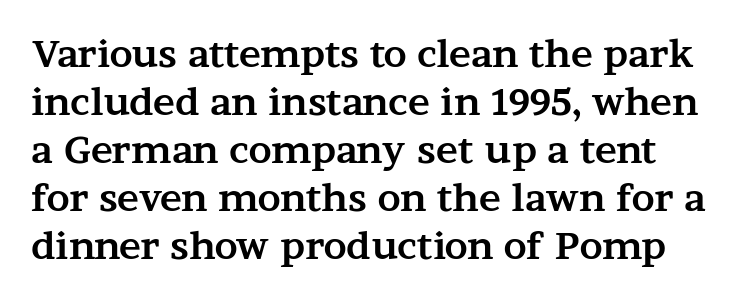
The image shows 37 px bold, wide serif type, upright; set normal line spacing (1.3x), normal letter spacing, not underlined; medium stroke contrast and a medium x-height.
